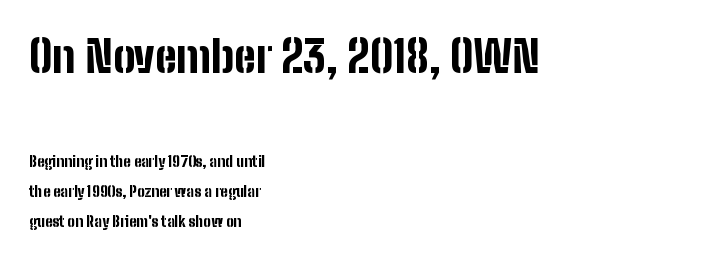
The image shows 44 px bold, condensed sans-serif type, upright; set left-aligned, loose line spacing (2.0x), normal letter spacing, not underlined; the first (top) block is 2.93x larger; low stroke contrast and a medium x-height.
